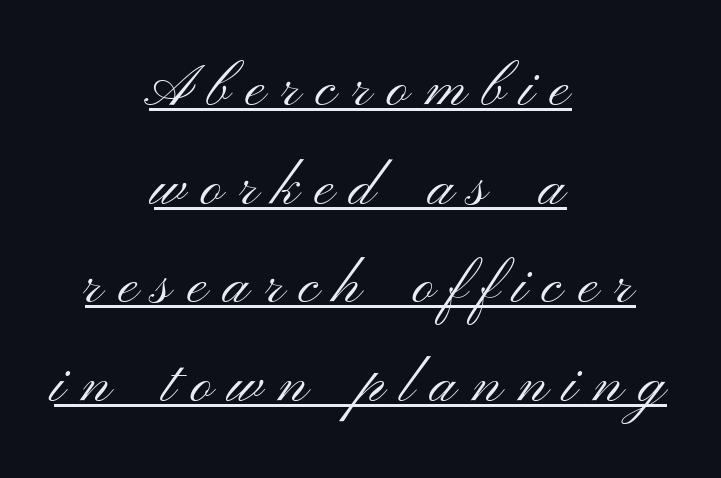
Stroke terminals: plain, sans-serif. This rendering uses center alignment, leaving both contours irregular but symmetric. The gaps between neighbouring characters are conspicuously large. Looks like someone drew a line under every word here. Proportional: the letters do not fall into vertical columns. Letters have the restrained weight of plain body copy at most.
